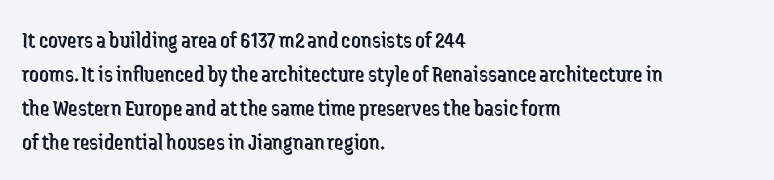
{"italic": "no", "bold": "no", "underline": "no", "align": "left", "line_spacing": "normal", "line_spacing_ratio": 1.42, "letter_spacing": "normal", "letter_spacing_em": 0.0, "glyph_px": 24}
